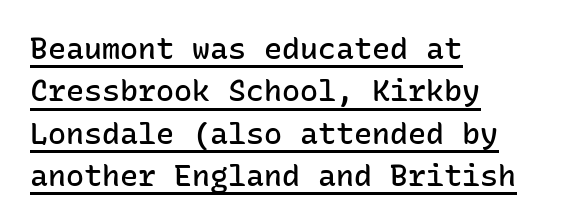
{"serif": "no", "italic": "no", "bold": "semi", "weight": "semibold", "width": "normal", "stroke_contrast": "low", "x_height": "medium", "monospaced": "yes", "underline": "yes", "align": "left", "line_spacing": "normal", "line_spacing_ratio": 1.41, "letter_spacing": "normal", "letter_spacing_em": 0.0, "glyph_px": 30}
